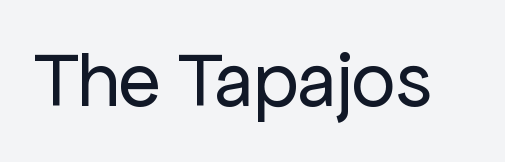
The typeface has the unassuming heft of standard copy or less. In terms of posture, this sample is upright. Students, note that the glyphs here touch the page at normal intervals. A clean baseline with only descenders dipping below it.
